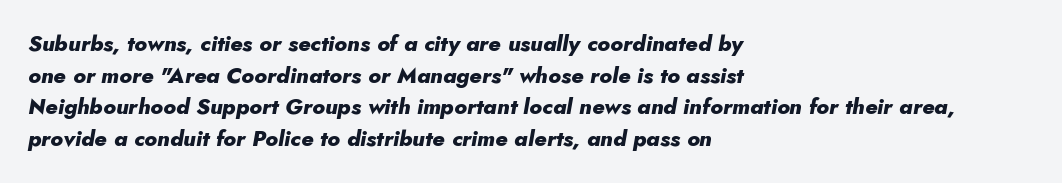
Q: Is the text bold? A: Yes.
Q: Is the text italic (slanted)? A: Yes, it leans right by about 10 degrees.
Q: Is the text underlined? A: No.
Q: How is the paragraph aligned? A: Left-aligned.
Q: Is the spacing between letters normal or unusually wide? A: Normal.
Q: Is the spacing between lines tight, normal or loose? A: Normal.
